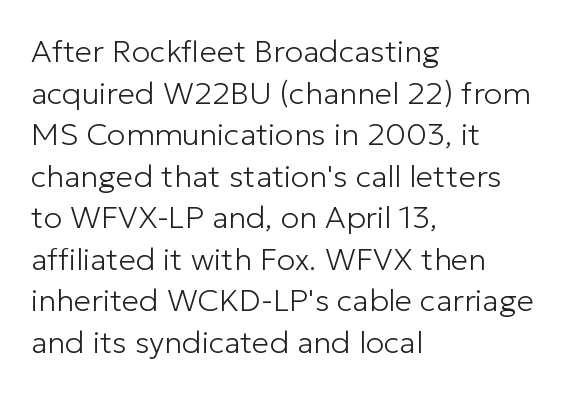
Q: Is the text bold? A: No.
Q: Is the text italic (slanted)? A: No, it is upright.
Q: Is the typeface a serif or a sans-serif typeface? A: Sans-serif.
Q: Is the text underlined? A: No.
Q: How is the paragraph aligned? A: Left-aligned.
Q: Is the spacing between letters normal or unusually wide? A: Normal.
Q: Is the spacing between lines tight, normal or loose? A: Normal.
Q: Width (condensed, normal, or wide)? A: Normal.
Q: Stroke contrast? A: Low.
Q: x-height? A: Medium.
Q: Monospaced? A: No.
